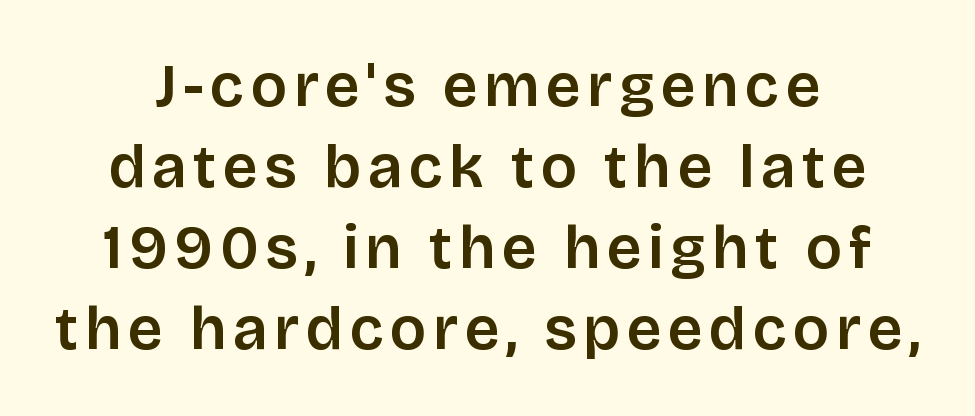
{"serif": "no", "italic": "no", "width": "normal", "stroke_contrast": "low", "x_height": "large", "monospaced": "no", "underline": "no", "align": "center", "line_spacing": "normal", "line_spacing_ratio": 1.33, "glyph_px": 61}
